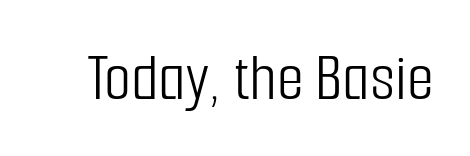
On a weight scale, this lands at 450 or below. In terms of posture, this sample is upright. Tracking value appears to be zero — textbook default spacing. Typographically, this falls in the sans-serif category. Glance below the letters and you will spot only blank space. Do the characters align in a grid? No, the font is proportional.
